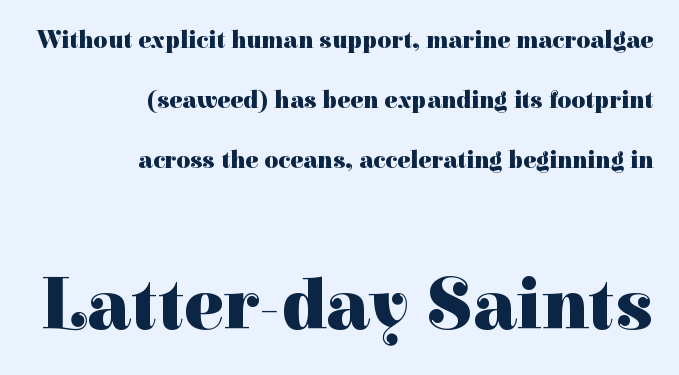
Q: Is the text bold? A: Yes.
Q: Is the text italic (slanted)? A: No, it is upright.
Q: Is the typeface a serif or a sans-serif typeface? A: Serif.
Q: Is the text underlined? A: No.
Q: How is the paragraph aligned? A: Right-aligned.
Q: Is the spacing between letters normal or unusually wide? A: Normal.
Q: Is the spacing between lines tight, normal or loose? A: Loose.
Q: Which block of text is set in a larger size, the first (top) or the second (bottom)? A: The second (bottom) one.
Q: Width (condensed, normal, or wide)? A: Normal.
Q: Stroke contrast? A: High.
Q: x-height? A: Medium.
Q: Monospaced? A: No.
